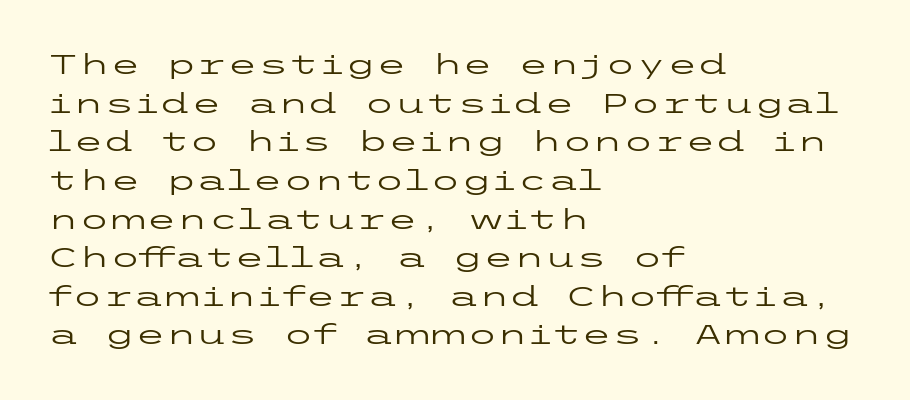
Unlike italic type, these characters show no tilt at all. The rows are spaced the way most documents space them. The type family on display is of the sans-serif kind. Horizontal alignment here is leftward, the default for most running prose. Spacing between characters is what you'd get straight out of the box. Nothing heavy about these letters — not bold at all.
